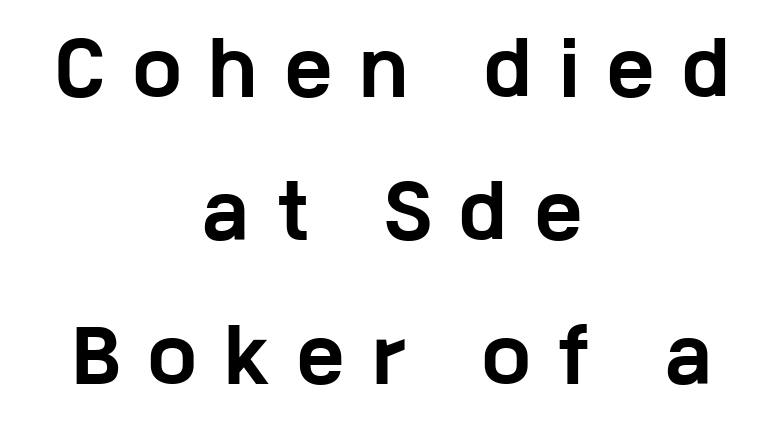
{"serif": "no", "italic": "no", "bold": "yes", "weight": "bold", "width": "wide", "stroke_contrast": "low", "x_height": "medium", "monospaced": "no", "underline": "no", "align": "center", "line_spacing": "loose", "line_spacing_ratio": 2.05, "letter_spacing": "wide", "letter_spacing_em": 0.42, "glyph_px": 70}
